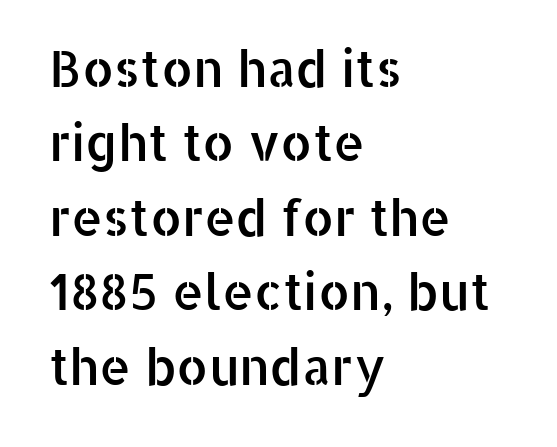
Q: Is the text italic (slanted)? A: No, it is upright.
Q: Is the typeface a serif or a sans-serif typeface? A: Sans-serif.
Q: Is the text underlined? A: No.
Q: How is the paragraph aligned? A: Left-aligned.
Q: Is the spacing between letters normal or unusually wide? A: Normal.
Q: Is the spacing between lines tight, normal or loose? A: Normal.
Q: Width (condensed, normal, or wide)? A: Normal.
Q: Stroke contrast? A: Low.
Q: x-height? A: Medium.
Q: Monospaced? A: No.
